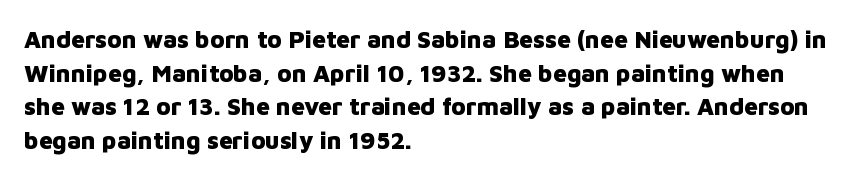
The image shows 24 px bold type, upright; set left-aligned, normal line spacing (1.4x), normal letter spacing, not underlined.
